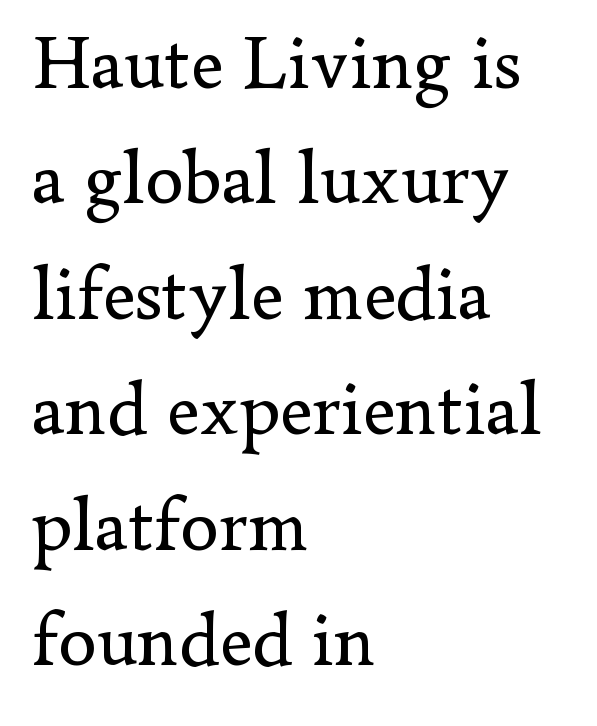
Q: Is the text bold? A: No.
Q: Is the text italic (slanted)? A: No, it is upright.
Q: Is the typeface a serif or a sans-serif typeface? A: Serif.
Q: Is the text underlined? A: No.
Q: How is the paragraph aligned? A: Left-aligned.
Q: Is the spacing between letters normal or unusually wide? A: Normal.
Q: Is the spacing between lines tight, normal or loose? A: Normal.
Q: Width (condensed, normal, or wide)? A: Normal.
Q: Stroke contrast? A: Low.
Q: x-height? A: Small.
Q: Monospaced? A: No.
